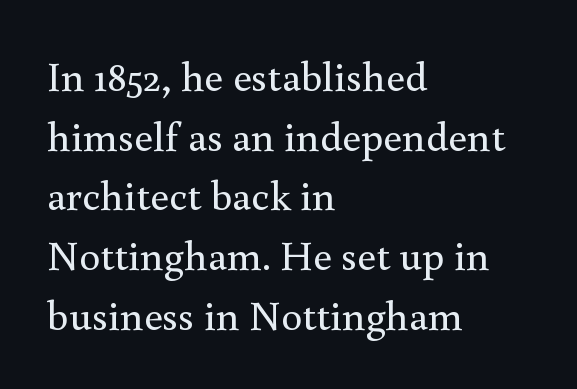
The image shows 42 px regular-weight serif type, upright; set left-aligned, normal line spacing (1.42x), normal letter spacing, not underlined; a small x-height.
